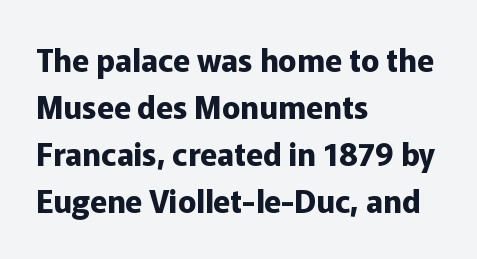
Q: Is the text bold? A: Yes.
Q: Is the text italic (slanted)? A: No, it is upright.
Q: Is the typeface a serif or a sans-serif typeface? A: Sans-serif.
Q: Is the text underlined? A: No.
Q: How is the paragraph aligned? A: Left-aligned.
Q: Is the spacing between letters normal or unusually wide? A: Normal.
Q: Is the spacing between lines tight, normal or loose? A: Normal.
Q: Width (condensed, normal, or wide)? A: Normal.
Q: Stroke contrast? A: Low.
Q: x-height? A: Medium.
Q: Monospaced? A: No.
